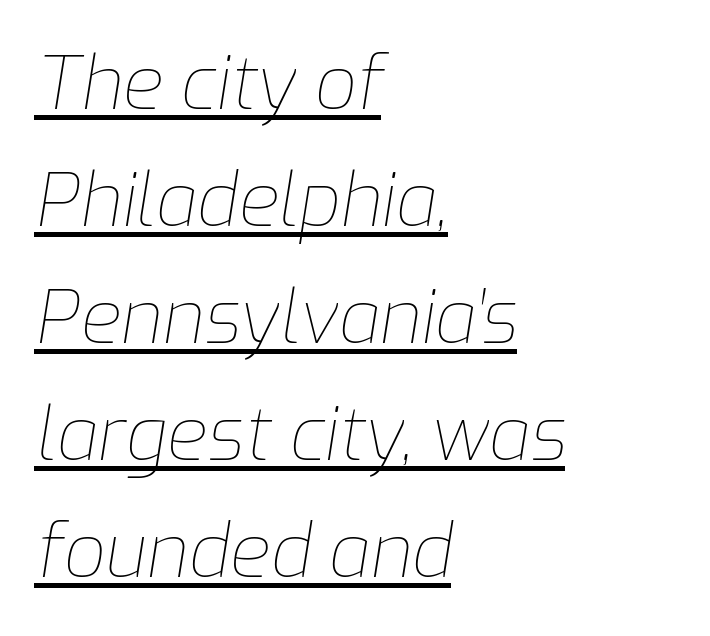
{"italic": "yes", "lean": "right", "slant_degrees": 9, "bold": "no", "weight": "thin", "width": "normal", "stroke_contrast": "low", "x_height": "medium", "monospaced": "no", "underline": "yes", "align": "left", "line_spacing": "normal", "line_spacing_ratio": 1.58, "letter_spacing": "normal", "letter_spacing_em": 0.0, "glyph_px": 74}
